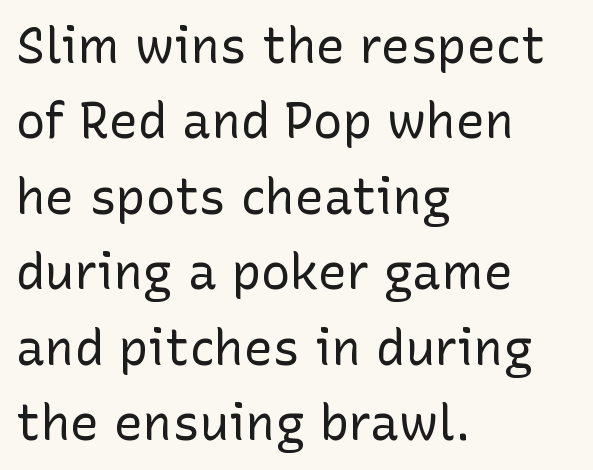
Weight class: somewhere from thin through regular. Each word holds together tightly as a unit, with standard inter-letter gaps. Note the varied advance widths — an 'i' is clearly narrower than an 'm'. Nobody drew a line under any word here. The space between consecutive lines is moderate. Left-aligned paragraph, ragged on the right.
